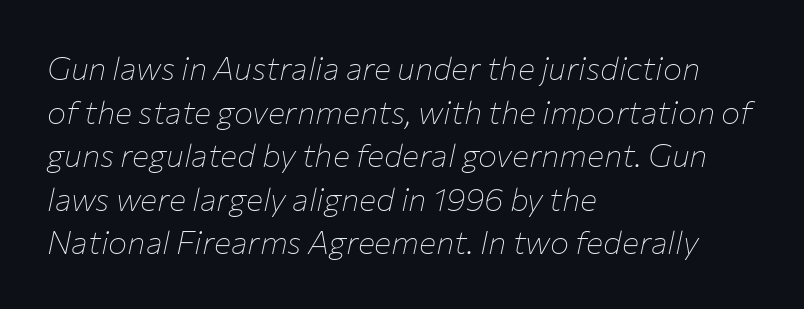
The image shows 32 px thin type, italic (leaning right); set left-aligned, normal line spacing (1.36x), normal letter spacing, not underlined; low stroke contrast and a medium x-height.
